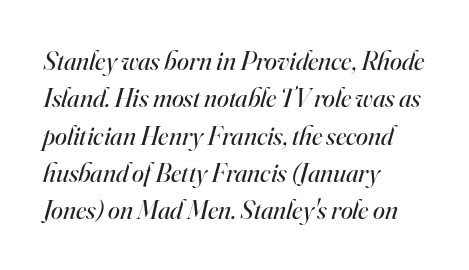
Q: Is the text bold? A: No.
Q: Is the text italic (slanted)? A: Yes, it leans right by about 16 degrees.
Q: Is the text underlined? A: No.
Q: How is the paragraph aligned? A: Left-aligned.
Q: Is the spacing between letters normal or unusually wide? A: Normal.
Q: Is the spacing between lines tight, normal or loose? A: Normal.
